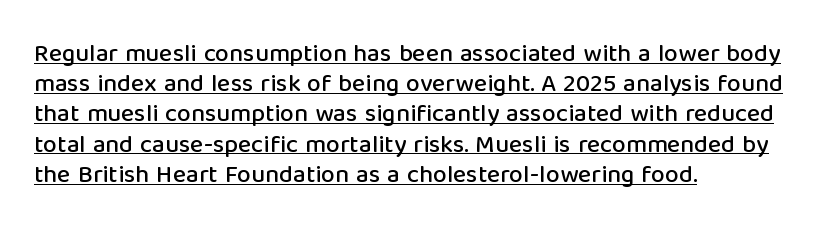
The image shows 25 px text type, upright; set left-aligned, line spacing 1.21x, normal letter spacing, underlined.
